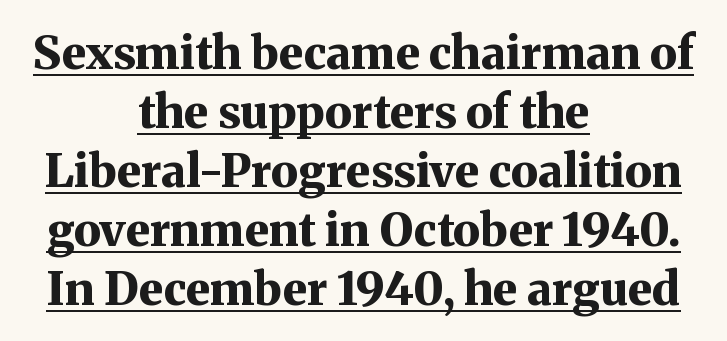
{"serif": "yes", "italic": "no", "bold": "yes", "weight": "bold", "width": "normal", "stroke_contrast": "medium", "x_height": "medium", "monospaced": "no", "underline": "yes", "align": "center", "line_spacing": "normal", "line_spacing_ratio": 1.28, "letter_spacing": "normal", "letter_spacing_em": 0.0, "glyph_px": 46}
